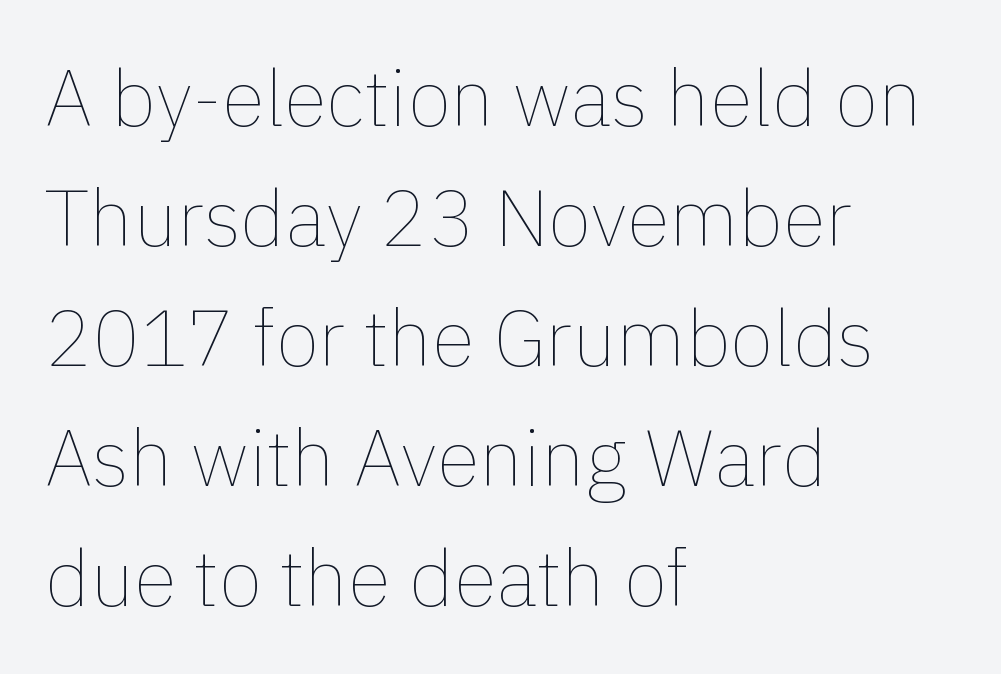
Is this a fixed-width face? No — the glyphs have proportional, varying widths. Ordinary non-slanted type is in use. Default kerning and tracking; the words read as compact shapes. Clear beneath every line of the passage. Each stroke keeps to a modest, everyday thickness or less. A classic flush-left, rag-right setting is used for this passage.
